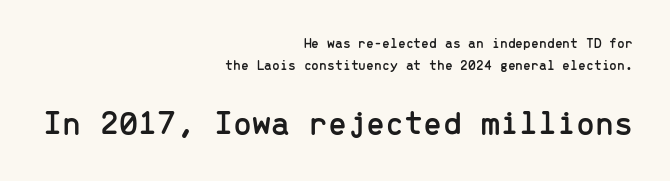
The image shows 34 px sans-serif type, upright, monospaced; set right-aligned, normal line spacing (1.57x), normal letter spacing, not underlined; the second (bottom) block is 2.43x larger; low stroke contrast and a medium x-height.
